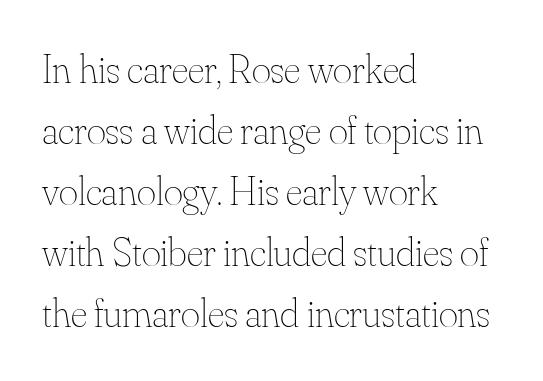
Q: Is the text bold? A: No.
Q: Is the text italic (slanted)? A: No, it is upright.
Q: Is the text underlined? A: No.
Q: How is the paragraph aligned? A: Left-aligned.
Q: Is the spacing between letters normal or unusually wide? A: Normal.
Q: Is the spacing between lines tight, normal or loose? A: Normal.
Q: Width (condensed, normal, or wide)? A: Normal.
Q: Stroke contrast? A: Medium.
Q: x-height? A: Small.
Q: Monospaced? A: No.
